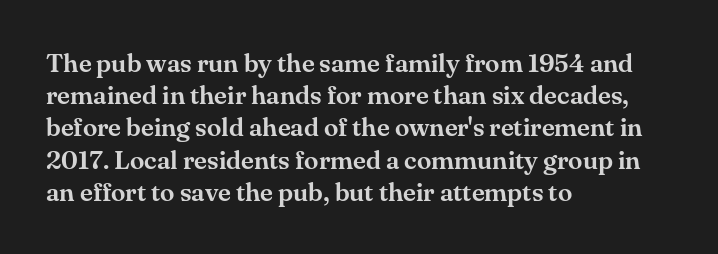
You could call the tracking neutral — neither tight nor loose. Posture: upright roman. Which margin do the lines hug? The left one — the right edge is uneven. Decoration check: the copy has no underline.
